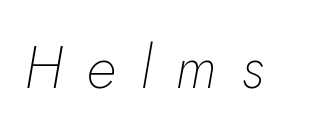
Summary of weight: not heavy and not bold. Short note: letters widely spaced. These lines are rendered in a variable-pitch font. Words float on clear page, feet unadorned. Slant detected: the letters are inclined.
